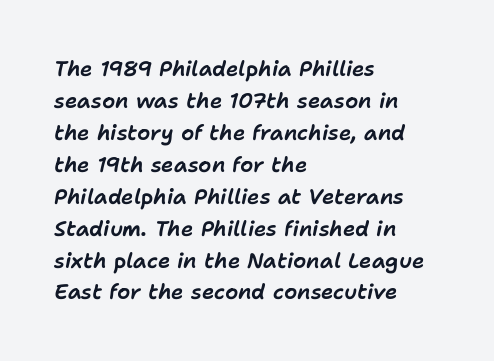
{"italic": "yes", "lean": "right", "slant_degrees": 11, "underline": "no", "align": "left", "line_spacing": "normal", "line_spacing_ratio": 1.52, "letter_spacing": "normal", "letter_spacing_em": 0.0, "glyph_px": 21}
